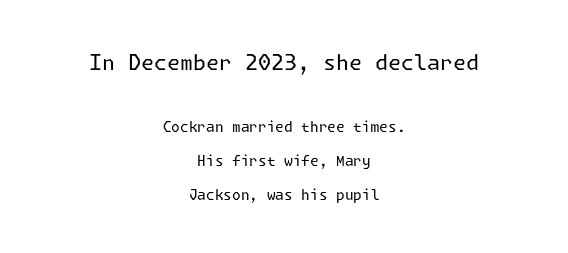
A roman cut, with each character standing at attention. Casual observation: everything's sitting right in the middle. Which of the two is more prominent by size? The first, at the top. The baseline area is clear.
